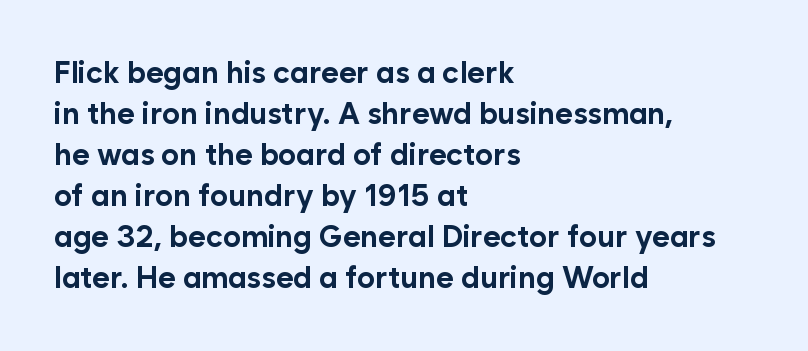
{"serif": "no", "italic": "no", "bold": "yes", "weight": "bold", "width": "normal", "stroke_contrast": "low", "x_height": "medium", "monospaced": "no", "underline": "no", "align": "left", "line_spacing": "normal", "line_spacing_ratio": 1.37, "letter_spacing": "normal", "letter_spacing_em": 0.0, "glyph_px": 30}
